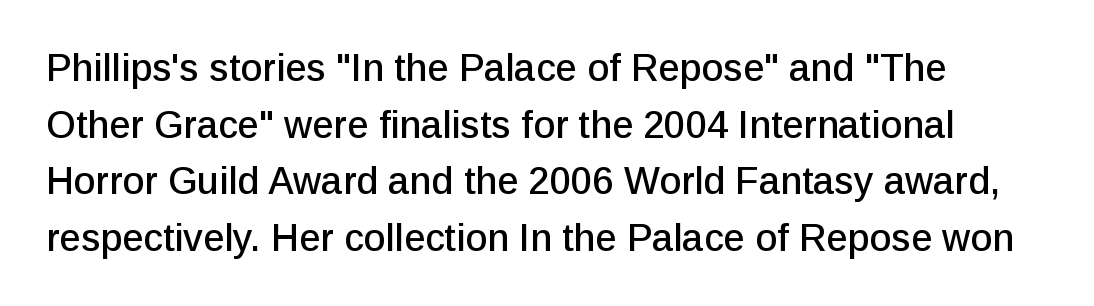
Inter-character spacing is left at the font's built-in metrics. The designer went with a sans here, leaving each stem footless. Is the block centered? No — it sits flush against the left margin. Italic: no, the glyphs are upright roman.
